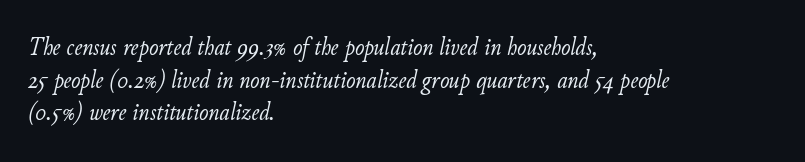
The words here are not underlined. Each word holds together tightly as a unit, with standard inter-letter gaps. Evenly set lines give the paragraph a standard silhouette. An italicized treatment has been applied to the whole sample.
